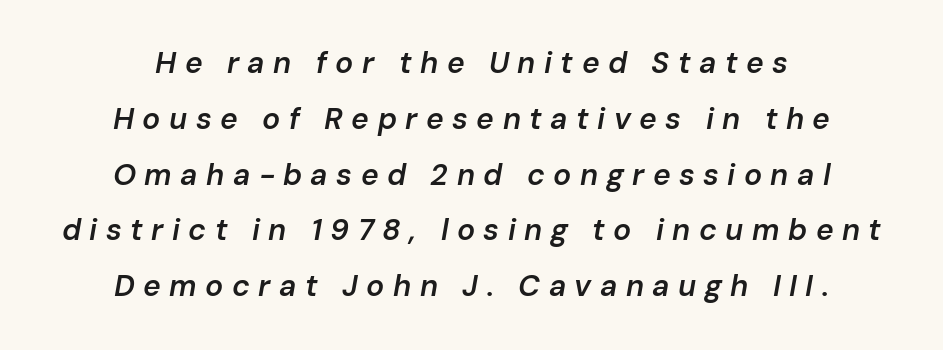
These lines have a slow, spaced-out rhythm from letter to letter. Plain, unruled lines of type. The text carries the slant typical of an italic or oblique font. Summary of weight: moderately heavy, a semibold.
